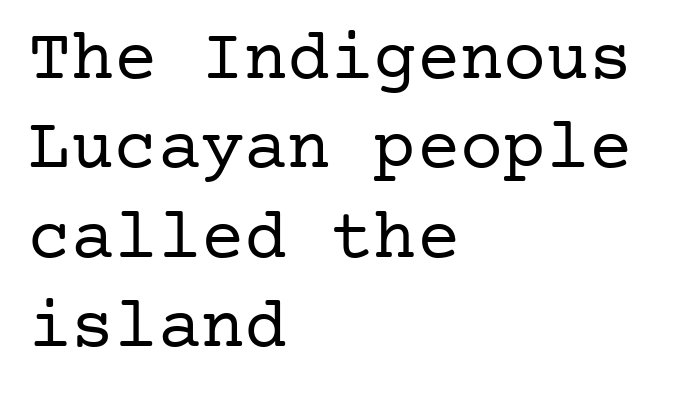
{"serif": "yes", "italic": "no", "bold": "no", "weight": "regular", "width": "normal", "stroke_contrast": "low", "x_height": "medium", "underline": "no", "align": "left", "line_spacing_ratio": 1.24, "letter_spacing": "normal", "letter_spacing_em": 0.0, "glyph_px": 72}
